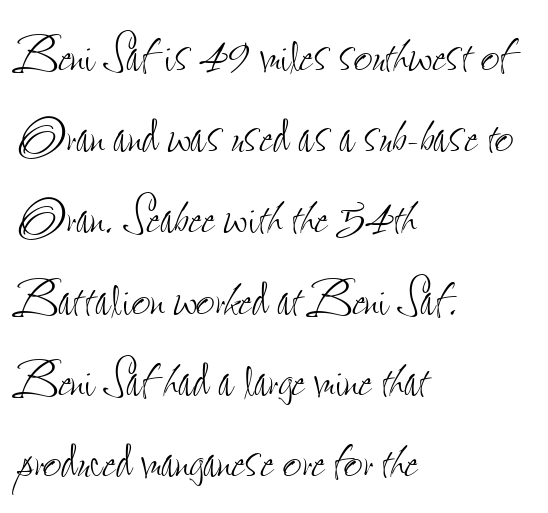
{"bold": "no", "weight": "thin", "width": "condensed", "stroke_contrast": "low", "x_height": "small", "monospaced": "no", "underline": "no", "align": "left", "line_spacing_ratio": 1.23, "letter_spacing": "normal", "letter_spacing_em": 0.0, "glyph_px": 66}
